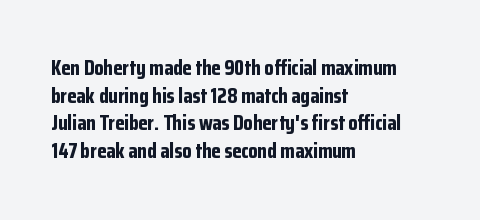
It's the straight-up-and-down kind of type. The words here are not underlined. Summary of vertical rhythm: regular, with standard interline spacing. Alignment: flush left. The rendering keeps characters at their native spacing.
